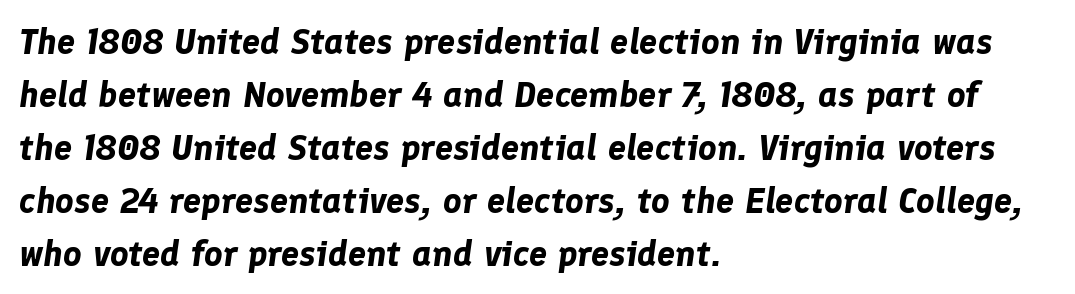
The image shows 36 px bold type, italic (leaning right); set left-aligned, normal line spacing (1.47x), normal letter spacing, not underlined; low stroke contrast and a medium x-height.
